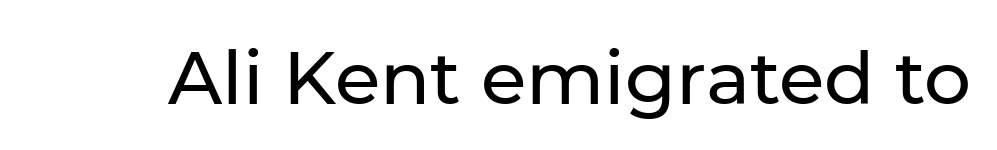
Q: Is the text italic (slanted)? A: No, it is upright.
Q: Is the typeface a serif or a sans-serif typeface? A: Sans-serif.
Q: Is the text underlined? A: No.
Q: Is the spacing between letters normal or unusually wide? A: Normal.
Q: Width (condensed, normal, or wide)? A: Normal.
Q: Stroke contrast? A: Low.
Q: x-height? A: Medium.
Q: Monospaced? A: No.
